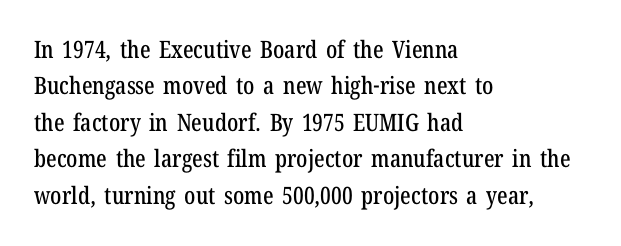
{"italic": "no", "underline": "no", "align": "left", "line_spacing": "normal", "line_spacing_ratio": 1.52, "letter_spacing": "normal", "letter_spacing_em": 0.0, "glyph_px": 24}
